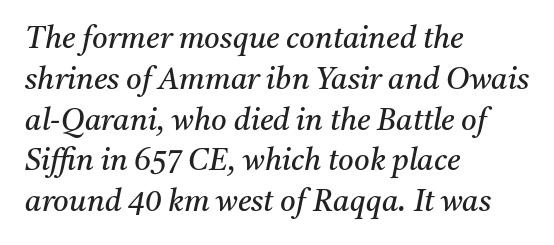
Q: Is the text bold? A: No.
Q: Is the text italic (slanted)? A: Yes, it leans right by about 11 degrees.
Q: Is the typeface a serif or a sans-serif typeface? A: Serif.
Q: Is the text underlined? A: No.
Q: How is the paragraph aligned? A: Left-aligned.
Q: Is the spacing between letters normal or unusually wide? A: Normal.
Q: Is the spacing between lines tight, normal or loose? A: Normal.
Q: Width (condensed, normal, or wide)? A: Normal.
Q: Stroke contrast? A: Medium.
Q: x-height? A: Medium.
Q: Monospaced? A: No.
